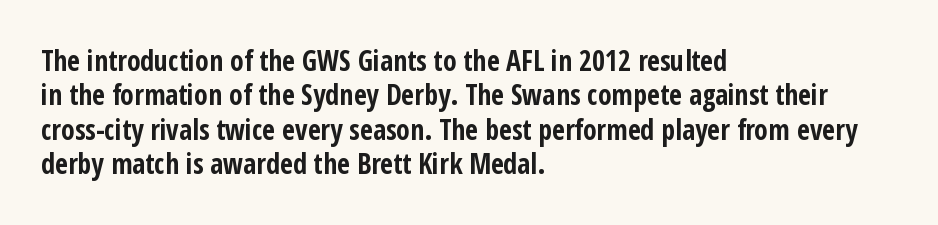
No extra tracking has been applied to these lines. This rendering features lettering with no underline. The typesetter chose a ragged-right arrangement here. Spacing verdict: proportional, widths tailored to each character.
